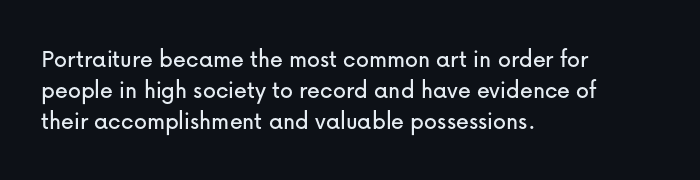
The passage is arranged the way most books set body copy — flush left. This is the regular roman posture of the typeface. The rendering keeps characters at their native spacing. Honestly, there is no underline to notice here at all.
